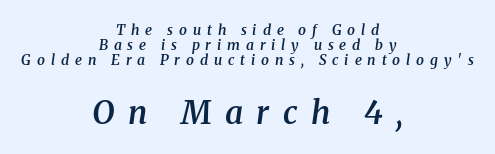
Horizontally, the lines are justified to the midpoint only. The glyphs look as if they've been sheared to an angle. How heavy is the stroke? Medium-heavy — a semibold, shy of bold. Tightly led — the rows are bunched.
